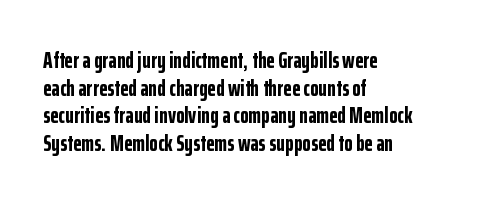
Q: Is the text bold? A: Yes.
Q: Is the text italic (slanted)? A: No, it is upright.
Q: Is the text underlined? A: No.
Q: How is the paragraph aligned? A: Left-aligned.
Q: Is the spacing between letters normal or unusually wide? A: Normal.
Q: Is the spacing between lines tight, normal or loose? A: Normal.
